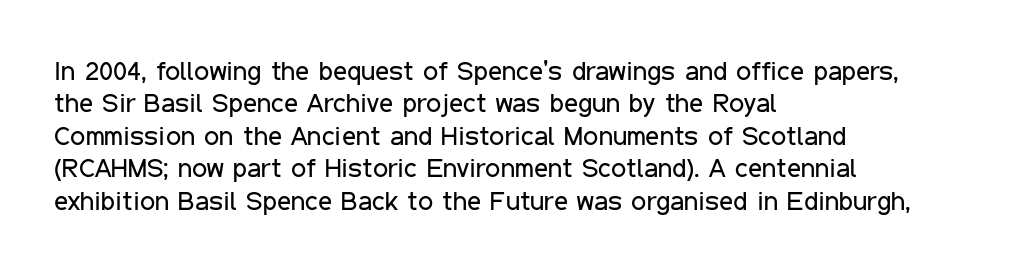
Q: Is the text bold? A: No.
Q: Is the text italic (slanted)? A: No, it is upright.
Q: Is the text underlined? A: No.
Q: How is the paragraph aligned? A: Left-aligned.
Q: Is the spacing between letters normal or unusually wide? A: Normal.
